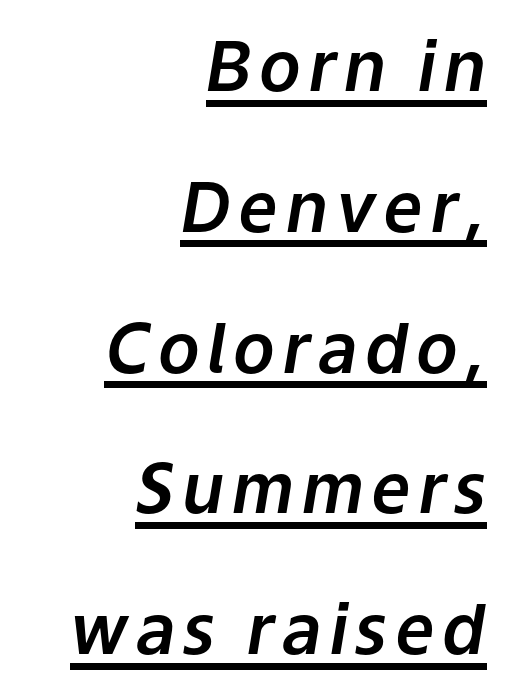
Character widths vary here, with narrow letters taking less room than wide ones. Descenders here cross a horizontal rule under the line. Italic? Definitely — the glyphs are oblique. The paragraph has a hard right edge and a soft left edge. Horizontal bands of white between lines are thick stripes.
